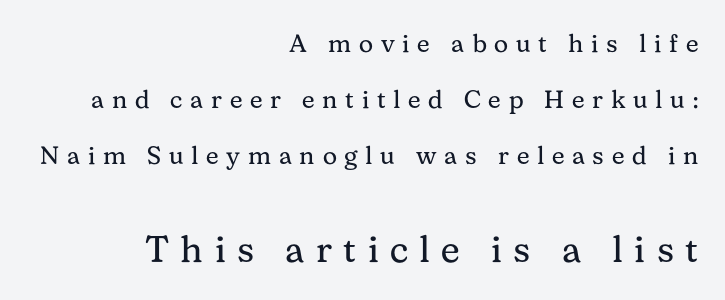
Q: Is the text bold? A: No.
Q: Is the text italic (slanted)? A: No, it is upright.
Q: Is the typeface a serif or a sans-serif typeface? A: Serif.
Q: Is the text underlined? A: No.
Q: How is the paragraph aligned? A: Right-aligned.
Q: Is the spacing between letters normal or unusually wide? A: Unusually wide.
Q: Is the spacing between lines tight, normal or loose? A: Loose.
Q: Which block of text is set in a larger size, the first (top) or the second (bottom)? A: The second (bottom) one.
Q: Width (condensed, normal, or wide)? A: Normal.
Q: Stroke contrast? A: Medium.
Q: x-height? A: Medium.
Q: Monospaced? A: No.
